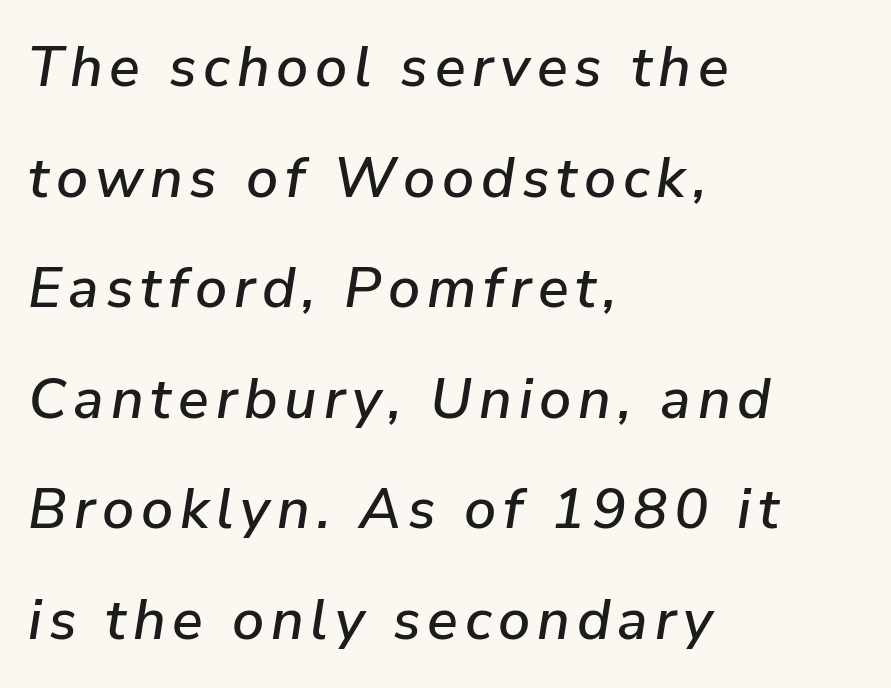
{"italic": "yes", "lean": "right", "slant_degrees": 9, "width": "normal", "stroke_contrast": "low", "x_height": "medium", "monospaced": "no", "underline": "no", "align": "left", "line_spacing": "loose", "line_spacing_ratio": 1.94, "glyph_px": 57}
